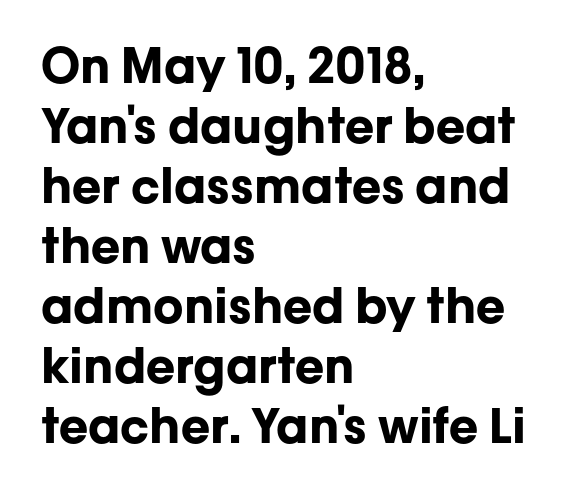
The image shows 48 px bold sans-serif type, upright; set left-aligned, normal line spacing (1.25x), normal letter spacing, not underlined; low stroke contrast and a medium x-height.
